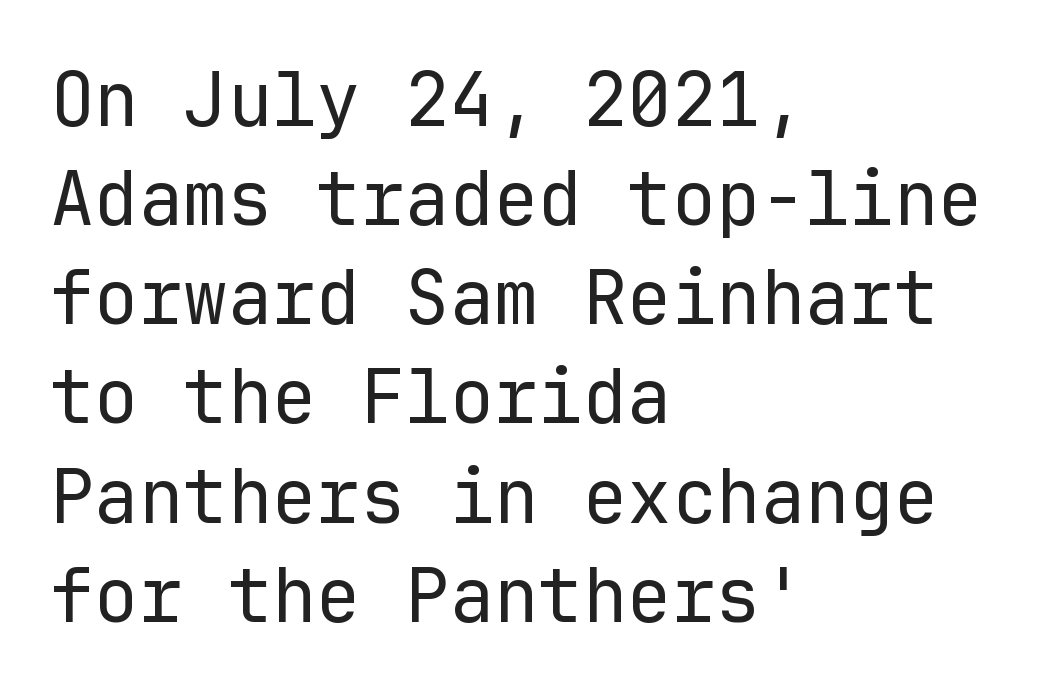
Q: Is the text bold? A: No.
Q: Is the text italic (slanted)? A: No, it is upright.
Q: Is the typeface a serif or a sans-serif typeface? A: Sans-serif.
Q: Is the text underlined? A: No.
Q: How is the paragraph aligned? A: Left-aligned.
Q: Is the spacing between letters normal or unusually wide? A: Normal.
Q: Is the spacing between lines tight, normal or loose? A: Normal.
Q: Width (condensed, normal, or wide)? A: Normal.
Q: Stroke contrast? A: Low.
Q: x-height? A: Medium.
Q: Monospaced? A: Yes.
